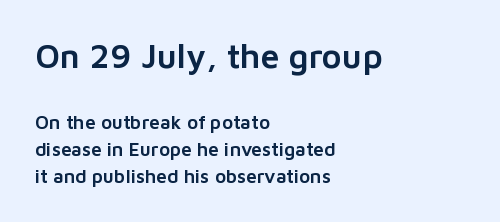
{"serif": "no", "italic": "no", "width": "normal", "stroke_contrast": "low", "x_height": "medium", "monospaced": "no", "underline": "no", "align": "left", "line_spacing": "normal", "line_spacing_ratio": 1.41, "letter_spacing": "normal", "letter_spacing_em": 0.0, "larger_block": "first", "size_ratio": 1.79, "glyph_px": 34}
